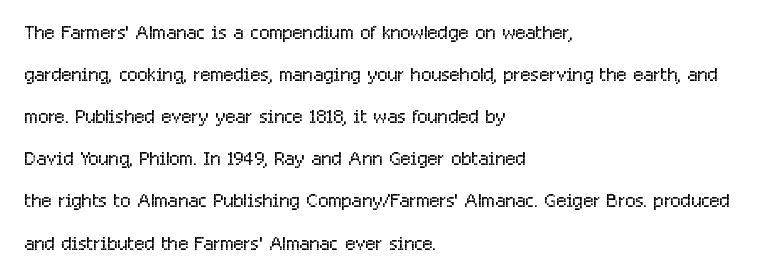
Each new line begins a customary step beneath the previous one. The passage shown is not underscored anywhere. Weight: not bold — regular or lighter. Nope, not italic — everything's standing straight. A classic flush-left, rag-right setting is used for this passage.
